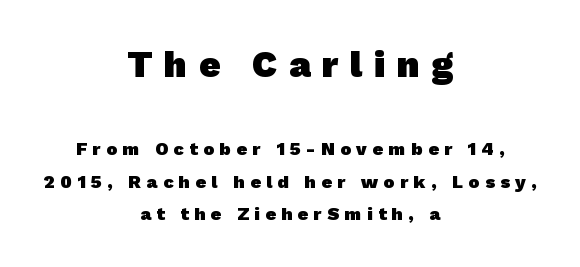
The image shows 37 px heavy sans-serif type; set centered, line spacing 1.8x, unusually wide letter spacing (+0.31 em), not underlined; the first (top) block is 2.06x larger; low stroke contrast and a medium x-height.
